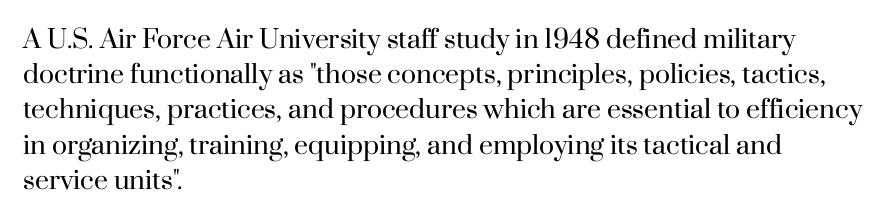
{"italic": "no", "bold": "no", "underline": "no", "align": "left", "line_spacing": "normal", "line_spacing_ratio": 1.41, "letter_spacing": "normal", "letter_spacing_em": 0.0, "glyph_px": 25}
